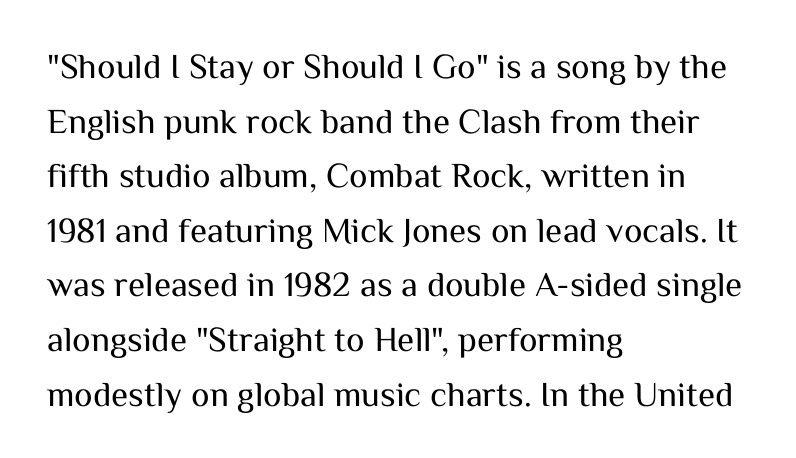
The image shows 35 px regular-weight sans-serif type, upright; set left-aligned, normal line spacing (1.56x), normal letter spacing, not underlined; medium stroke contrast and a medium x-height.
